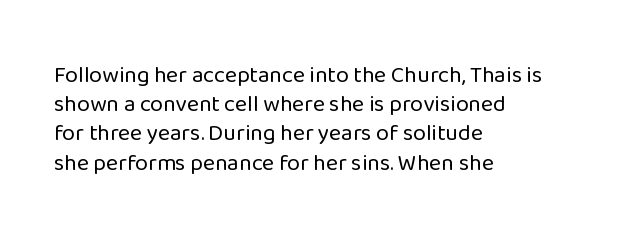
Nothing unusual about the tracking: characters are spaced as the font intends. Caption: multi-line text, flush left, ragged right. How would I describe the line gaps? Plain and ordinary. Unbolded letterforms with no extra heft.
